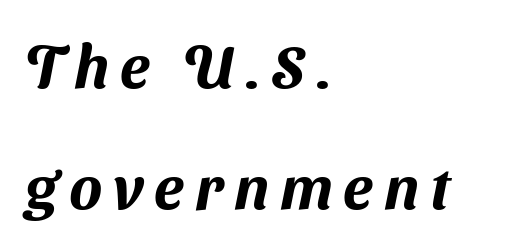
{"serif": "no", "width": "normal", "stroke_contrast": "medium", "x_height": "medium", "monospaced": "no", "underline": "no", "align": "left", "line_spacing": "loose", "line_spacing_ratio": 1.98, "glyph_px": 61}
